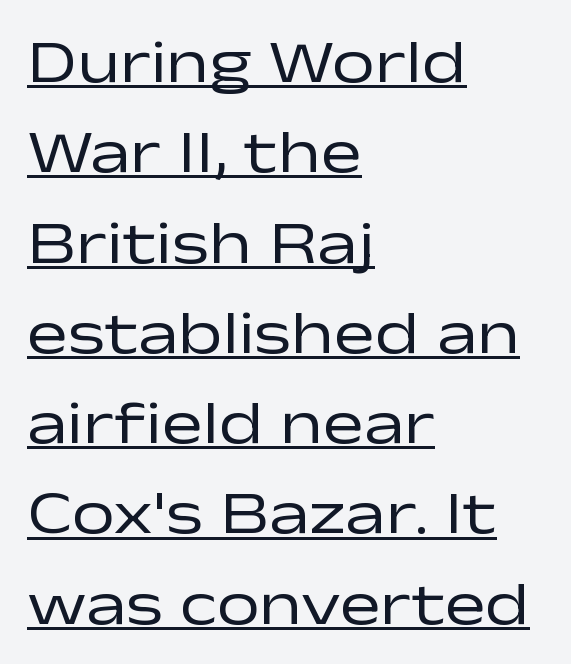
Q: Is the text bold? A: No.
Q: Is the text italic (slanted)? A: No, it is upright.
Q: Is the typeface a serif or a sans-serif typeface? A: Sans-serif.
Q: Is the text underlined? A: Yes.
Q: How is the paragraph aligned? A: Left-aligned.
Q: Is the spacing between letters normal or unusually wide? A: Normal.
Q: Is the spacing between lines tight, normal or loose? A: Normal.
Q: Width (condensed, normal, or wide)? A: Wide.
Q: Stroke contrast? A: Low.
Q: x-height? A: Medium.
Q: Monospaced? A: No.
